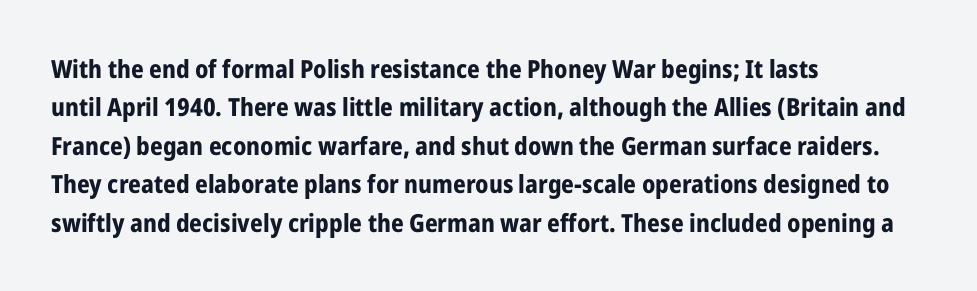
The image shows 25 px bold type, upright; set left-aligned, normal line spacing (1.54x), normal letter spacing, not underlined.
